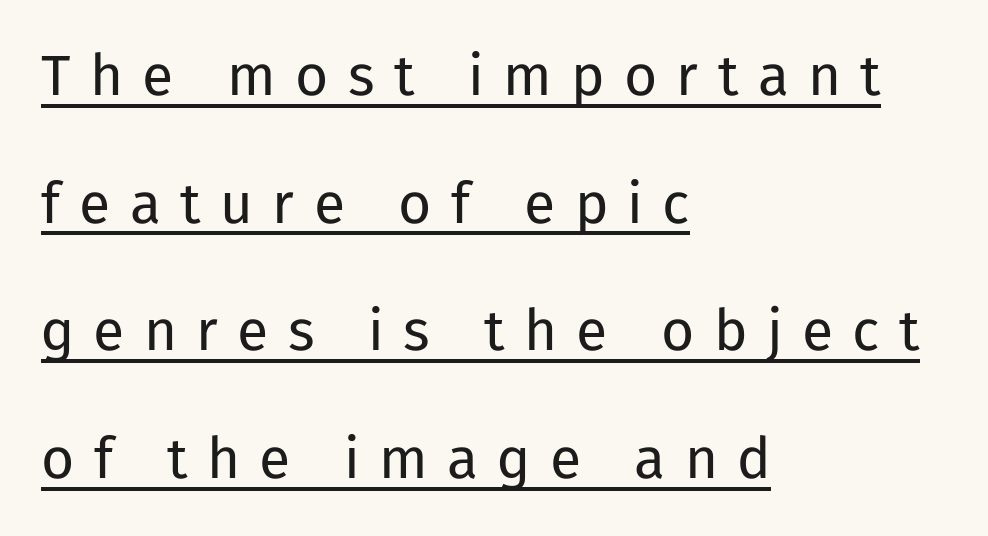
This is the regular roman posture of the typeface. A typesetter would label this face a sans. Students, observe the line beneath the letters — that is underlining. How are the letters spaced? Widely, with obvious added tracking. The designer dialed line spacing up above the default. The setting favours the left margin, as ordinary paragraphs usually do.
